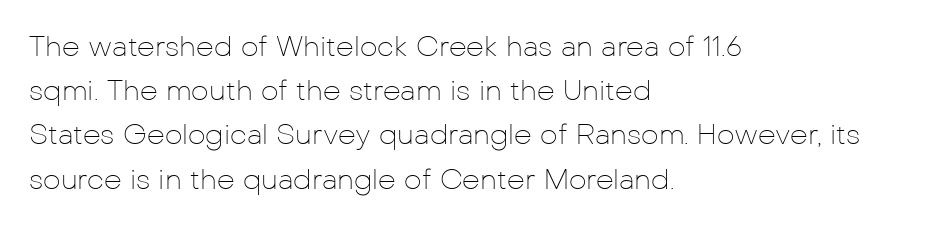
Q: Is the text bold? A: No.
Q: Is the text italic (slanted)? A: No, it is upright.
Q: Is the typeface a serif or a sans-serif typeface? A: Sans-serif.
Q: Is the text underlined? A: No.
Q: How is the paragraph aligned? A: Left-aligned.
Q: Is the spacing between letters normal or unusually wide? A: Normal.
Q: Is the spacing between lines tight, normal or loose? A: Normal.
Q: Width (condensed, normal, or wide)? A: Normal.
Q: Stroke contrast? A: Low.
Q: x-height? A: Medium.
Q: Monospaced? A: No.
